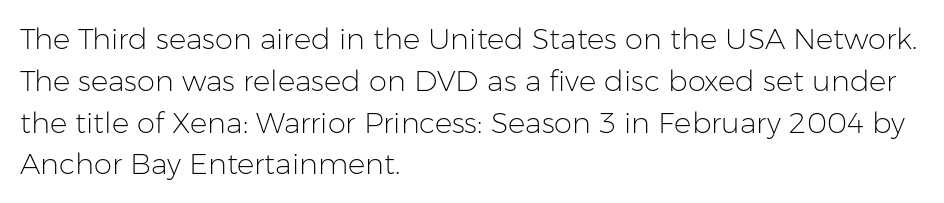
Tall strokes in this sample are plumb rather than angled. No feet cap the strokes, marking this as sans-serif type. Glance below the letters and you will spot only blank space. Every row of glyphs begins at an identical x-position on the left. The face used here is proportionally spaced, like ordinary book or web type. The letters sit at their default tracking, neither squeezed nor spread.
